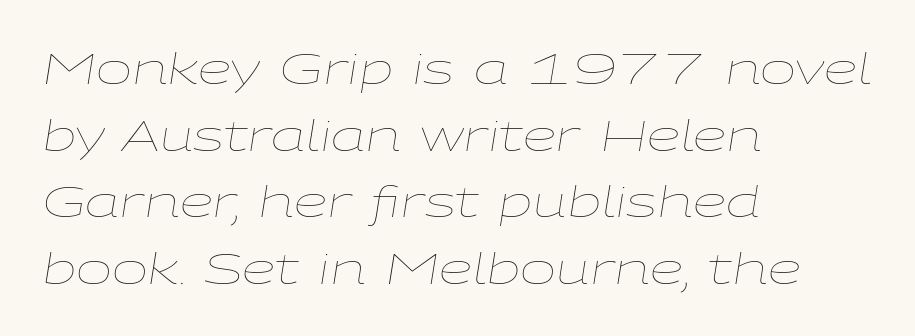
The image shows 43 px thin, wide type, italic (leaning right); set left-aligned, normal line spacing (1.55x), normal letter spacing, not underlined; low stroke contrast and a medium x-height.
